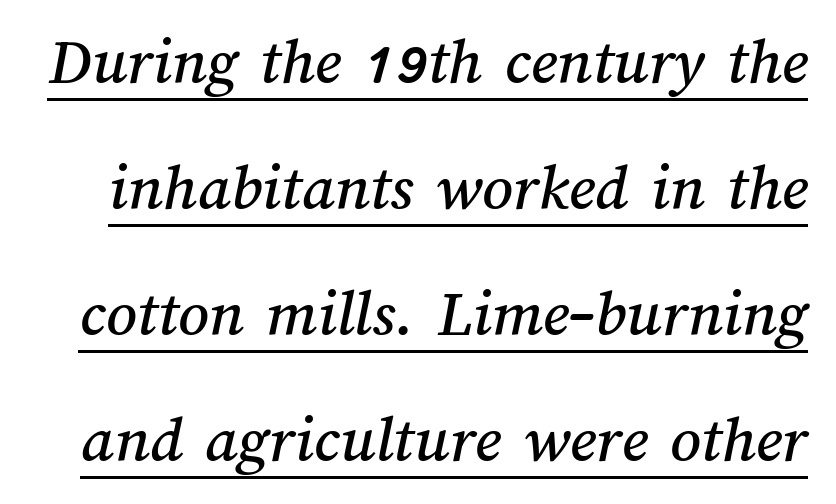
Q: Is the text underlined? A: Yes.
Q: Is the spacing between letters normal or unusually wide? A: Normal.
Q: Width (condensed, normal, or wide)? A: Normal.
Q: Stroke contrast? A: Medium.
Q: x-height? A: Medium.
Q: Monospaced? A: No.
